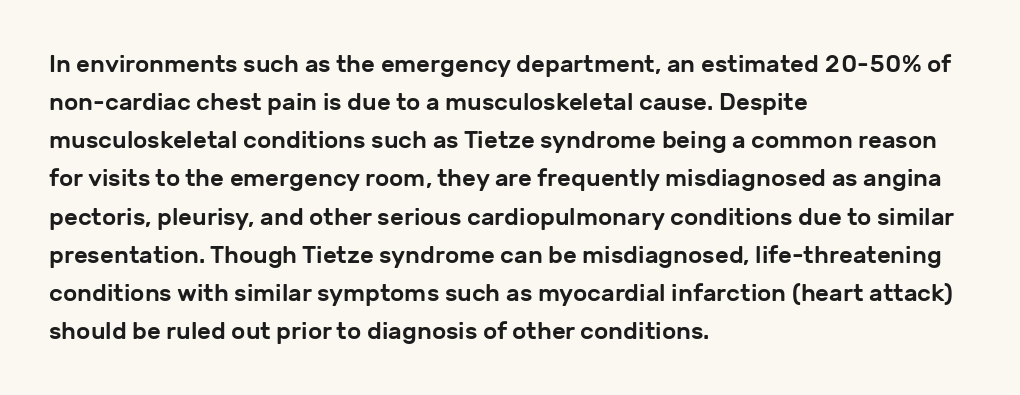
{"italic": "no", "underline": "no", "align": "left", "line_spacing": "normal", "line_spacing_ratio": 1.59, "letter_spacing": "normal", "letter_spacing_em": 0.0, "glyph_px": 24}
